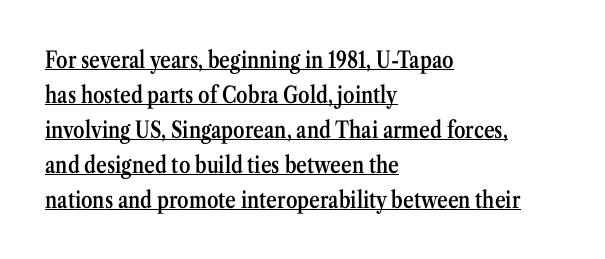
The image shows 23 px text type, upright; set left-aligned, normal line spacing (1.52x), normal letter spacing, underlined.
